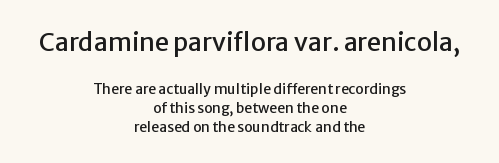
{"italic": "no", "underline": "no", "align": "center", "line_spacing": "normal", "line_spacing_ratio": 1.36, "letter_spacing": "normal", "letter_spacing_em": 0.0, "larger_block": "first", "size_ratio": 1.79, "glyph_px": 25}
